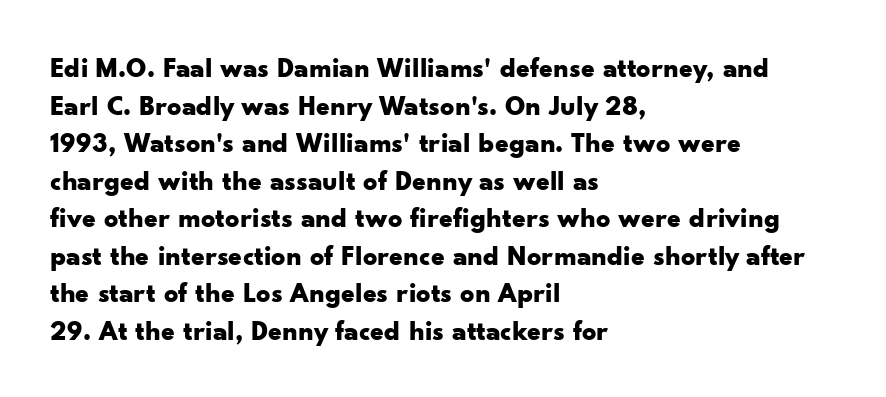
Q: Is the text bold? A: Yes.
Q: Is the text italic (slanted)? A: No, it is upright.
Q: Is the typeface a serif or a sans-serif typeface? A: Sans-serif.
Q: Is the text underlined? A: No.
Q: How is the paragraph aligned? A: Left-aligned.
Q: Is the spacing between letters normal or unusually wide? A: Normal.
Q: Is the spacing between lines tight, normal or loose? A: Normal.
Q: Width (condensed, normal, or wide)? A: Wide.
Q: Stroke contrast? A: Low.
Q: x-height? A: Small.
Q: Monospaced? A: No.
